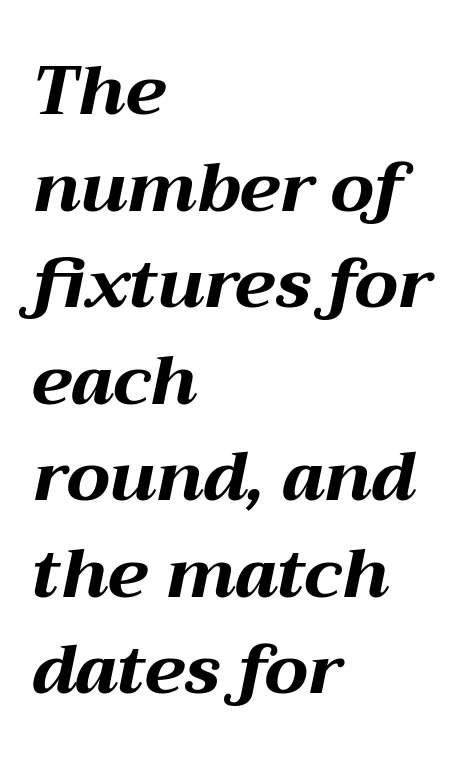
The image shows 68 px bold, wide type, italic (leaning right); set left-aligned, normal line spacing (1.42x), normal letter spacing, not underlined; medium stroke contrast and a medium x-height.
